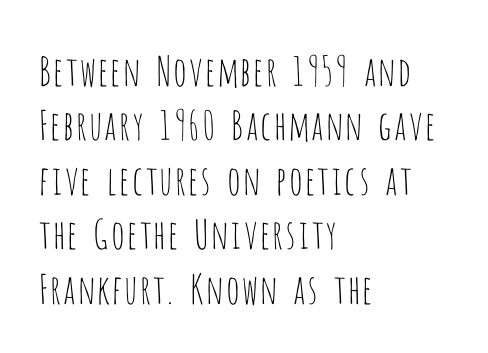
Q: Is the text bold? A: No.
Q: Is the text italic (slanted)? A: No, it is upright.
Q: Is the typeface a serif or a sans-serif typeface? A: Sans-serif.
Q: Is the text underlined? A: No.
Q: How is the paragraph aligned? A: Left-aligned.
Q: Is the spacing between letters normal or unusually wide? A: Normal.
Q: Is the spacing between lines tight, normal or loose? A: Normal.
Q: Width (condensed, normal, or wide)? A: Condensed.
Q: Stroke contrast? A: Low.
Q: x-height? A: Large.
Q: Monospaced? A: No.
